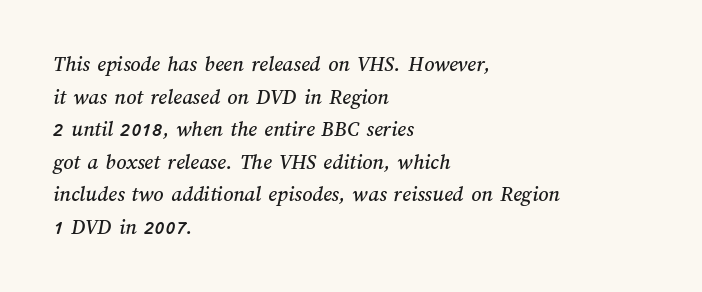
This sample is left-justified, so line endings fall wherever the words run out. Glyph-to-glyph distance matches everyday printed text. Each row of text sits above clean, open space. The space between consecutive lines is moderate.
